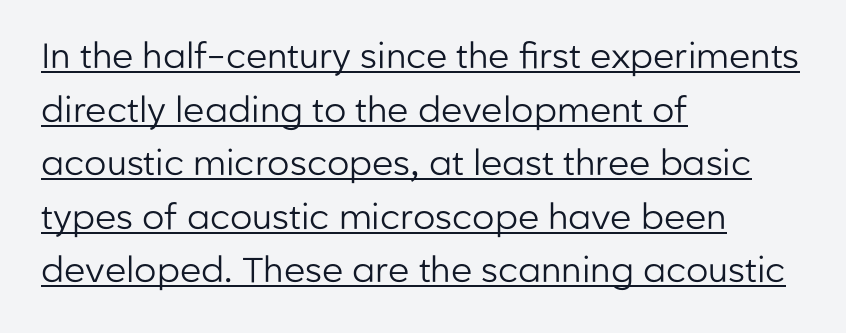
{"serif": "no", "italic": "no", "bold": "no", "weight": "regular", "width": "normal", "stroke_contrast": "low", "x_height": "medium", "monospaced": "no", "underline": "yes", "align": "left", "line_spacing": "normal", "line_spacing_ratio": 1.53, "letter_spacing": "normal", "letter_spacing_em": 0.0, "glyph_px": 35}
